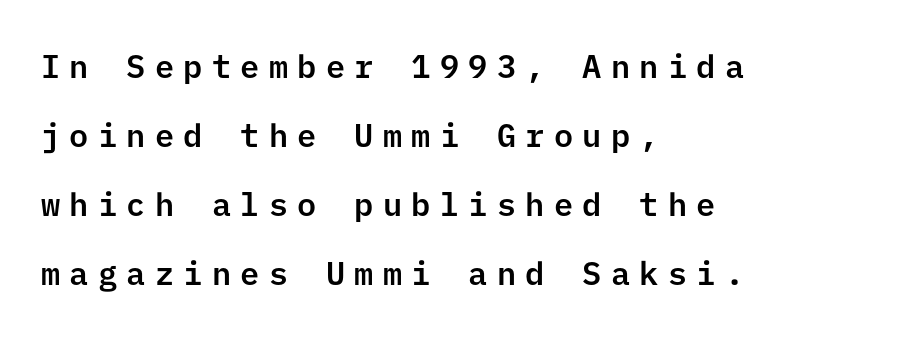
Q: Is the text italic (slanted)? A: No, it is upright.
Q: Is the typeface a serif or a sans-serif typeface? A: Sans-serif.
Q: Is the text underlined? A: No.
Q: How is the paragraph aligned? A: Left-aligned.
Q: Is the spacing between letters normal or unusually wide? A: Unusually wide.
Q: Is the spacing between lines tight, normal or loose? A: Loose.
Q: Width (condensed, normal, or wide)? A: Normal.
Q: Stroke contrast? A: Low.
Q: x-height? A: Medium.
